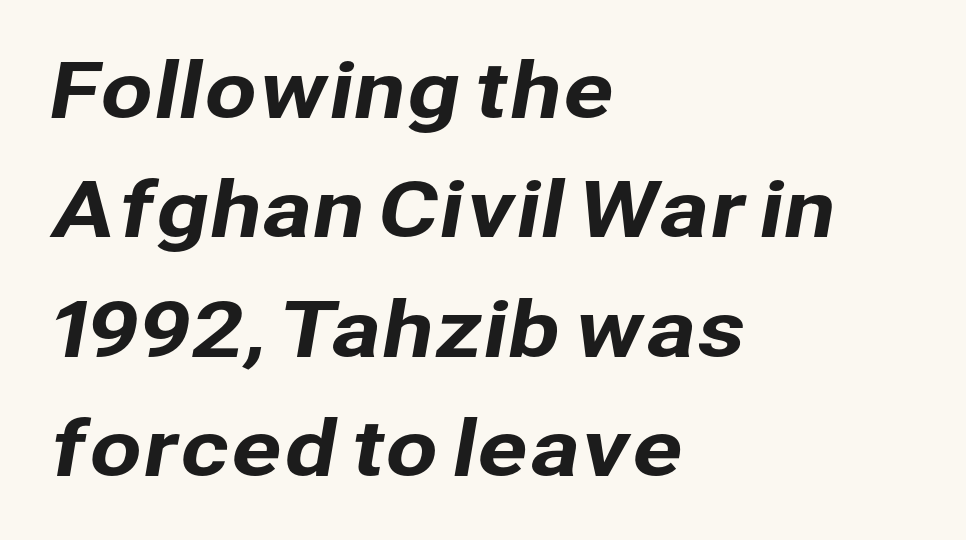
The glyphs are unaccompanied by any horizontal stroke below them. Proportional: the letters do not fall into vertical columns. This sample is left-justified, so line endings fall wherever the words run out. The line-height multiplier appears to be the usual default.
